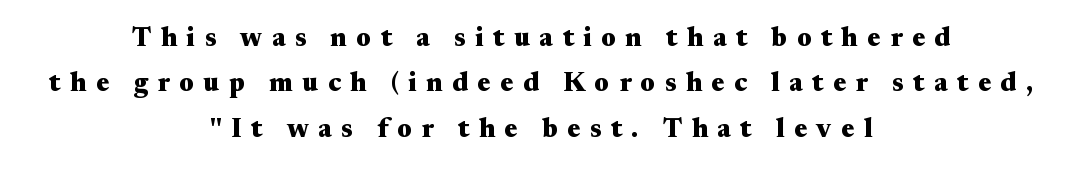
Style check: upright. Caption: bold face, heavy strokes. How would I describe the line gaps? Plain and ordinary. This sample uses expanded letter spacing, leaving extra air between glyphs. No word sits above an underline.
